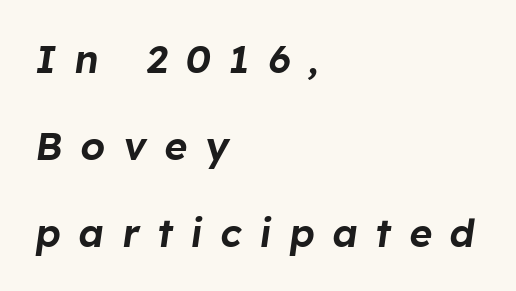
The rendering uses natural spacing where letterforms have individual widths. This is oblique type, the kind used for emphasis or titles. Inter-character spacing is expanded well beyond the font's built-in metrics. Type without underlining. In CSS terms this would be text-align: left. Compared with typical paragraphs, the rows here are farther apart.
